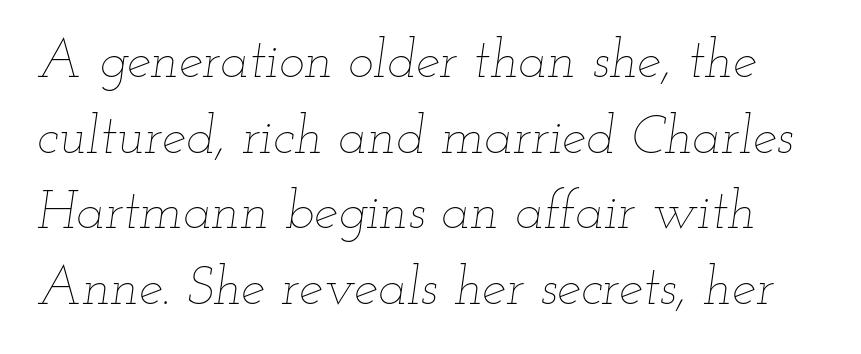
Leading matches the norm, producing a regular column. The passage shown leans; its letterforms are oblique. Glyph-to-glyph distance matches everyday printed text. This sample has the flowing, uneven cadence of proportional lettering.
